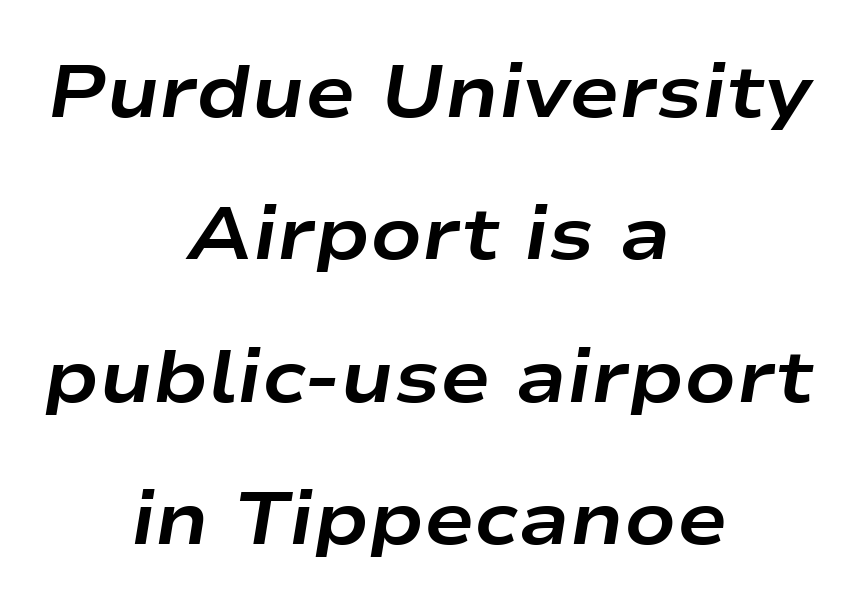
The image shows 75 px bold, wide type, italic (leaning right); set centered, loose line spacing (1.9x), normal letter spacing, not underlined; low stroke contrast and a medium x-height.
